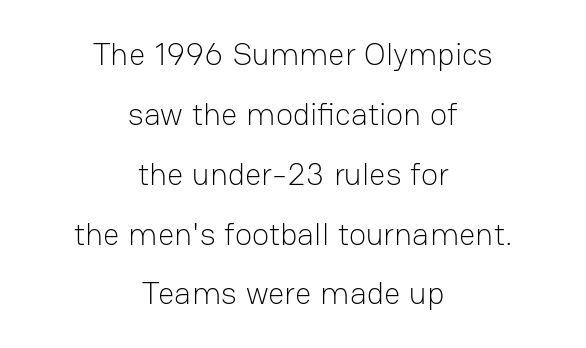
Letters have the restrained weight of plain body copy at most. The type is set solid horizontally, with unmodified tracking. Note: no serifs on the glyphs. Each row of text sits above clean, open space.
